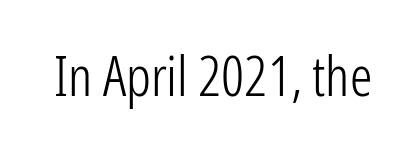
Q: Is the text bold? A: No.
Q: Is the text italic (slanted)? A: No, it is upright.
Q: Is the typeface a serif or a sans-serif typeface? A: Sans-serif.
Q: Is the text underlined? A: No.
Q: Is the spacing between letters normal or unusually wide? A: Normal.
Q: Width (condensed, normal, or wide)? A: Condensed.
Q: Stroke contrast? A: Low.
Q: x-height? A: Medium.
Q: Monospaced? A: No.
